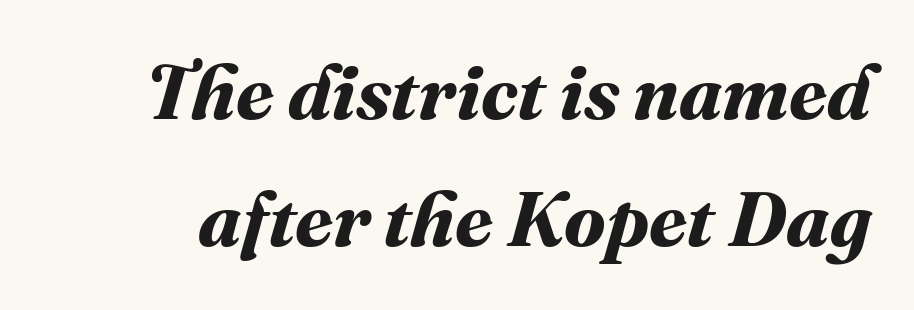
{"bold": "yes", "weight": "bold", "width": "normal", "stroke_contrast": "medium", "x_height": "medium", "monospaced": "no", "underline": "no", "line_spacing": "normal", "line_spacing_ratio": 1.65, "letter_spacing": "normal", "letter_spacing_em": 0.0, "glyph_px": 77}
